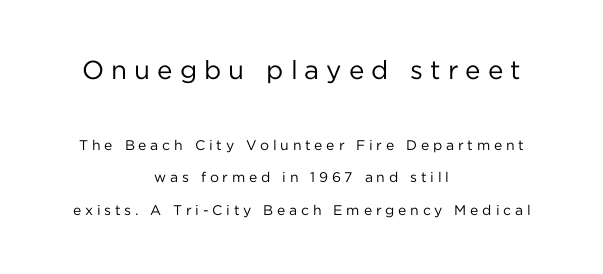
The image shows 26 px text type, upright; set centered, loose line spacing (2.34x), unusually wide letter spacing (+0.27 em), not underlined; the first (top) block is 1.86x larger.
